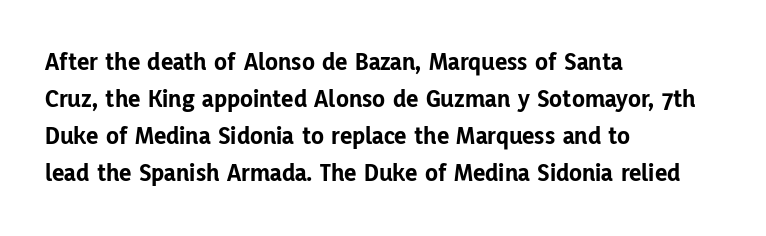
The image shows 26 px bold type, upright; set left-aligned, normal line spacing (1.42x), normal letter spacing, not underlined.
